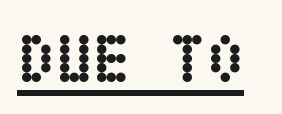
Q: Is the text bold? A: Yes.
Q: Is the text italic (slanted)? A: No, it is upright.
Q: Is the text underlined? A: Yes.
Q: Is the spacing between letters normal or unusually wide? A: Normal.
Q: Width (condensed, normal, or wide)? A: Condensed.
Q: Stroke contrast? A: Low.
Q: x-height? A: Large.
